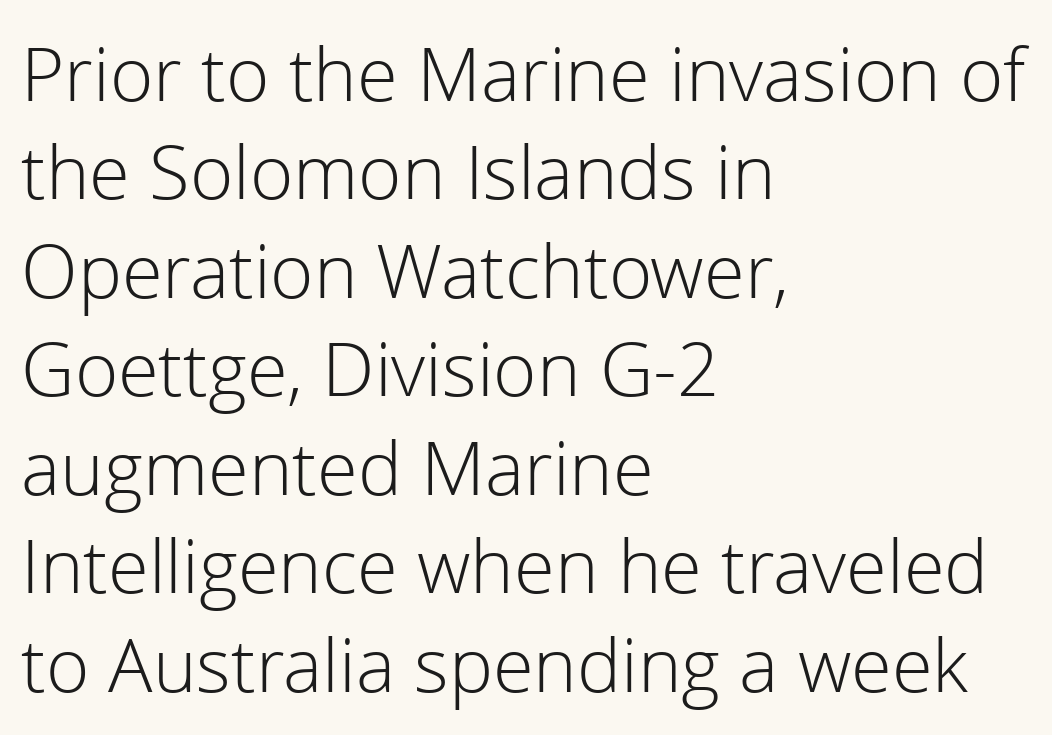
The image shows 74 px light sans-serif type, upright; set left-aligned, normal line spacing (1.33x), normal letter spacing, not underlined; a medium x-height.
